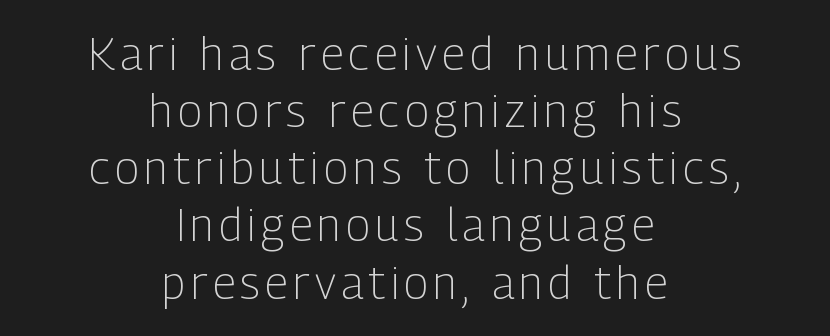
Q: Is the text bold? A: No.
Q: Is the text italic (slanted)? A: No, it is upright.
Q: Is the typeface a serif or a sans-serif typeface? A: Sans-serif.
Q: Is the text underlined? A: No.
Q: How is the paragraph aligned? A: Centered.
Q: Is the spacing between lines tight, normal or loose? A: Normal.
Q: Width (condensed, normal, or wide)? A: Condensed.
Q: Stroke contrast? A: Low.
Q: x-height? A: Medium.
Q: Monospaced? A: No.
